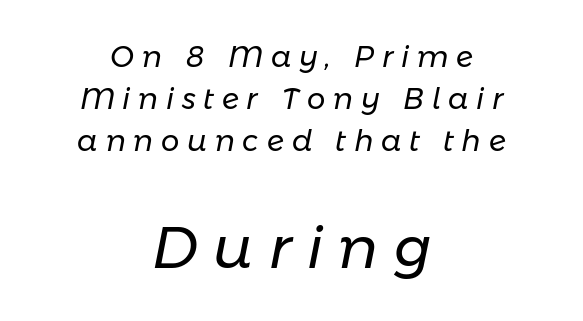
The image shows 58 px regular-weight type, italic (leaning right); set centered, normal line spacing (1.45x), unusually wide letter spacing (+0.27 em), not underlined; the second (bottom) block is 2.0x larger; low stroke contrast and a medium x-height.
